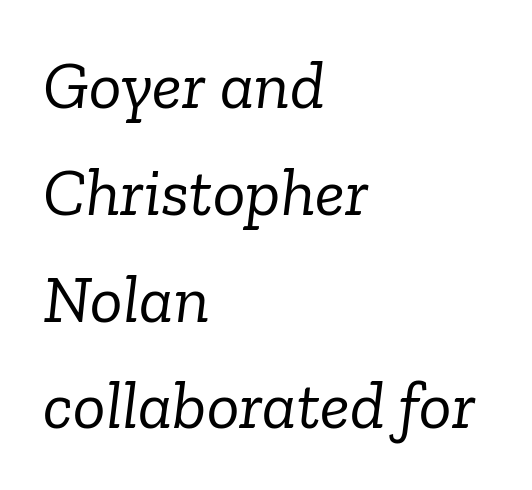
The passage shown is typed in a proportional face where columns would drift. The strokes are not fattened; the text isn't bold. Regarding leading, the lines here are spaced in the standard way. The type family on display is of the serif kind. Rule under the text: the space is simply empty.
